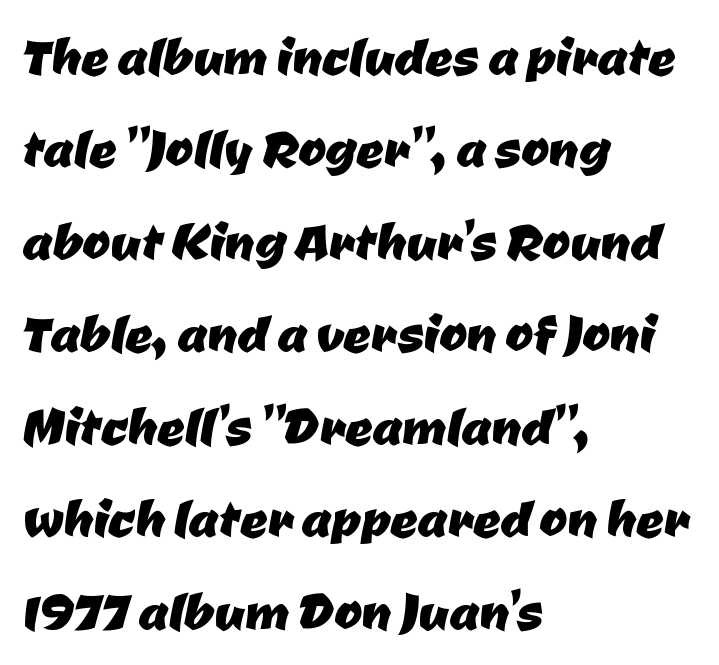
{"serif": "no", "width": "normal", "stroke_contrast": "low", "x_height": "medium", "monospaced": "no", "underline": "no", "align": "left", "line_spacing": "normal", "line_spacing_ratio": 1.38, "letter_spacing": "normal", "letter_spacing_em": 0.0, "glyph_px": 67}
